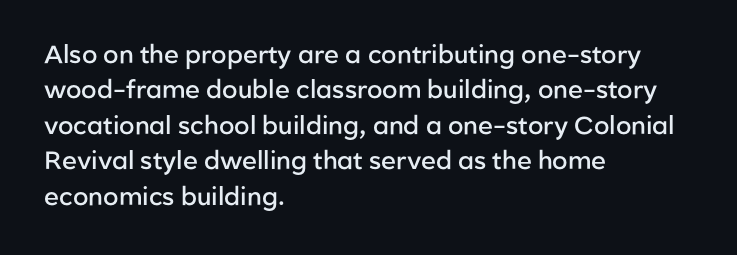
Q: Is the text bold? A: Semi-bold.
Q: Is the text italic (slanted)? A: No, it is upright.
Q: Is the text underlined? A: No.
Q: How is the paragraph aligned? A: Left-aligned.
Q: Is the spacing between letters normal or unusually wide? A: Normal.
Q: Is the spacing between lines tight, normal or loose? A: Normal.
